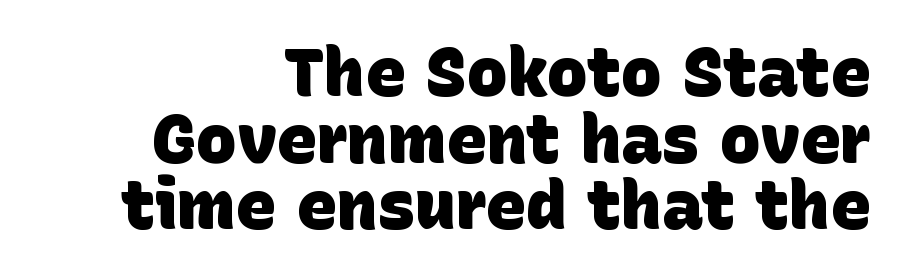
Q: Is the text bold? A: Yes.
Q: Is the typeface a serif or a sans-serif typeface? A: Sans-serif.
Q: Is the text underlined? A: No.
Q: How is the paragraph aligned? A: Right-aligned.
Q: Is the spacing between letters normal or unusually wide? A: Normal.
Q: Is the spacing between lines tight, normal or loose? A: Tight.
Q: Width (condensed, normal, or wide)? A: Normal.
Q: Stroke contrast? A: Low.
Q: x-height? A: Large.
Q: Monospaced? A: No.
